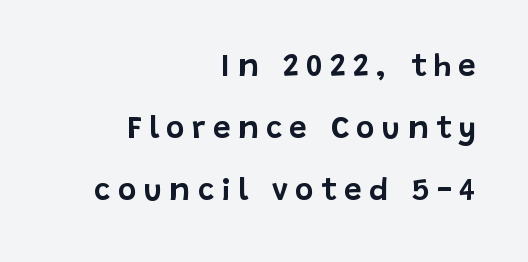
Q: Is the text italic (slanted)? A: No, it is upright.
Q: Is the typeface a serif or a sans-serif typeface? A: Sans-serif.
Q: Is the text underlined? A: No.
Q: How is the paragraph aligned? A: Right-aligned.
Q: Is the spacing between letters normal or unusually wide? A: Unusually wide.
Q: Is the spacing between lines tight, normal or loose? A: Loose.
Q: Width (condensed, normal, or wide)? A: Normal.
Q: Stroke contrast? A: Low.
Q: x-height? A: Large.
Q: Monospaced? A: No.
